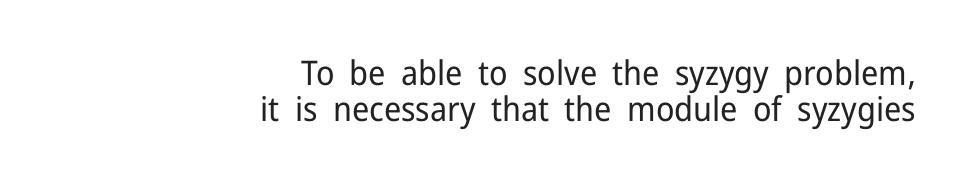
To sum up the face: it is a sans, with no serifs. Look at the tracking — it's just the regular setting, nothing added. This sample is right-justified, so line beginnings fall wherever the words allow. A bare baseline throughout the passage.
